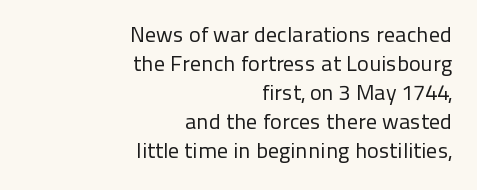
{"italic": "no", "bold": "no", "underline": "no", "align": "right", "line_spacing": "normal", "line_spacing_ratio": 1.32, "letter_spacing": "normal", "letter_spacing_em": 0.0, "glyph_px": 22}
